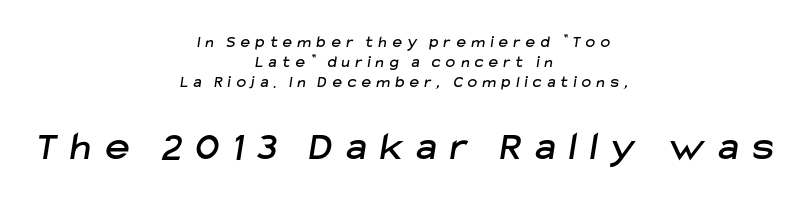
These lines stack symmetrically, like a column narrowing and widening about its center. Quick note: underline off. Students, note that the glyphs here are deliberately spaced far apart. Visually, the bottom section dominates because its glyphs are scaled up. Grotesque or geometric, the face here clearly has no serifs. Do the characters align in a grid? No, the font is proportional.
